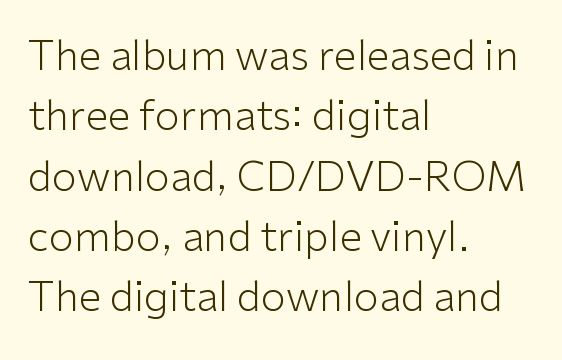
{"serif": "no", "italic": "no", "bold": "no", "weight": "light", "width": "normal", "stroke_contrast": "low", "x_height": "medium", "monospaced": "no", "underline": "no", "align": "left", "line_spacing": "normal", "line_spacing_ratio": 1.47, "letter_spacing": "normal", "letter_spacing_em": 0.0, "glyph_px": 41}
